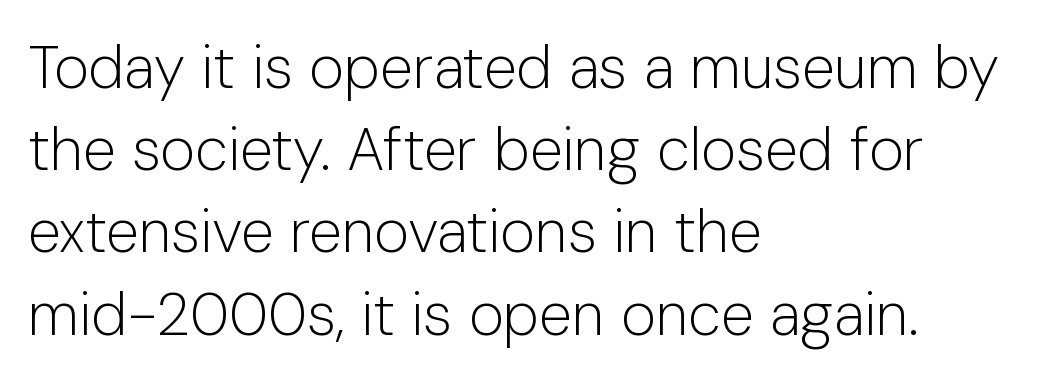
The image shows 60 px light sans-serif type, upright; set left-aligned, normal line spacing (1.37x), normal letter spacing, not underlined; low stroke contrast and a medium x-height.
